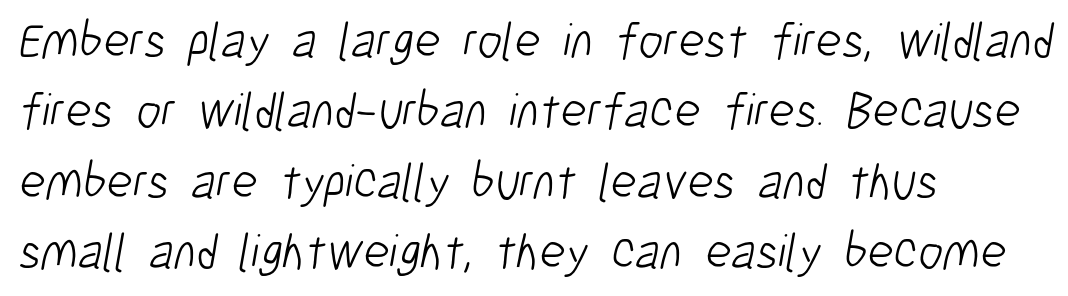
{"serif": "no", "bold": "no", "weight": "light", "width": "condensed", "stroke_contrast": "low", "x_height": "medium", "monospaced": "no", "underline": "no", "align": "left", "line_spacing": "normal", "line_spacing_ratio": 1.41, "letter_spacing": "normal", "letter_spacing_em": 0.0, "glyph_px": 50}
